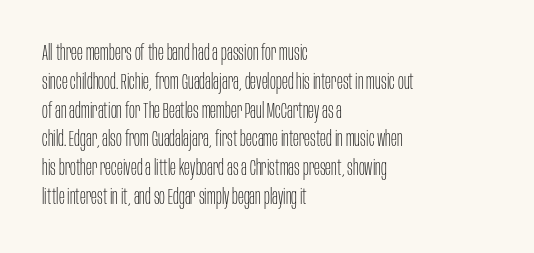
Q: Is the text bold? A: No.
Q: Is the text italic (slanted)? A: No, it is upright.
Q: Is the text underlined? A: No.
Q: How is the paragraph aligned? A: Left-aligned.
Q: Is the spacing between letters normal or unusually wide? A: Normal.
Q: Is the spacing between lines tight, normal or loose? A: Normal.
